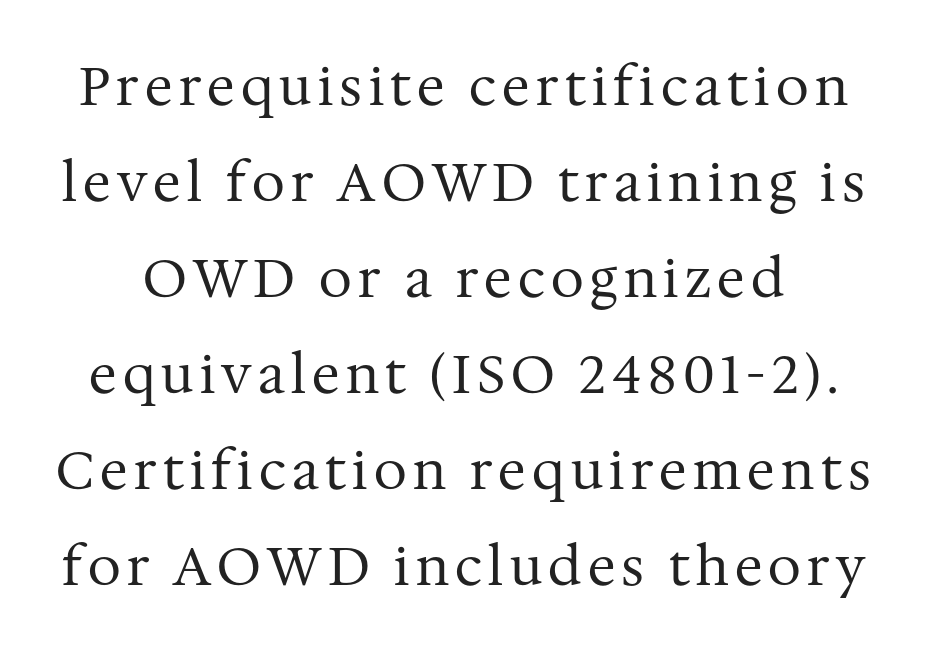
{"serif": "yes", "italic": "no", "bold": "no", "weight": "regular", "width": "normal", "stroke_contrast": "medium", "x_height": "medium", "monospaced": "no", "underline": "no", "line_spacing_ratio": 1.81, "glyph_px": 53}
